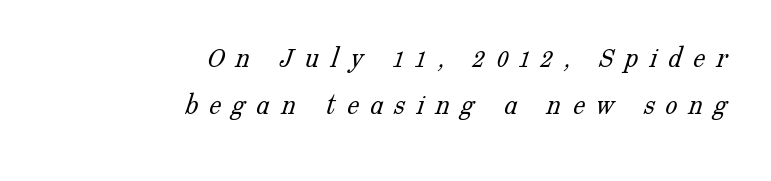
Q: Is the text bold? A: No.
Q: Is the typeface a serif or a sans-serif typeface? A: Serif.
Q: Is the text underlined? A: No.
Q: How is the paragraph aligned? A: Right-aligned.
Q: Is the spacing between letters normal or unusually wide? A: Unusually wide.
Q: Is the spacing between lines tight, normal or loose? A: Normal.
Q: Width (condensed, normal, or wide)? A: Normal.
Q: Stroke contrast? A: Low.
Q: x-height? A: Medium.
Q: Monospaced? A: No.
